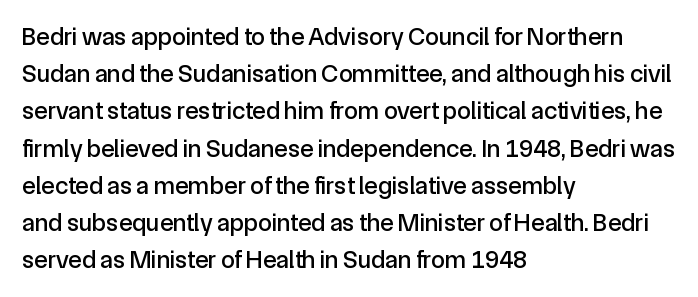
Q: Is the text italic (slanted)? A: No, it is upright.
Q: Is the text underlined? A: No.
Q: How is the paragraph aligned? A: Left-aligned.
Q: Is the spacing between letters normal or unusually wide? A: Normal.
Q: Is the spacing between lines tight, normal or loose? A: Normal.
